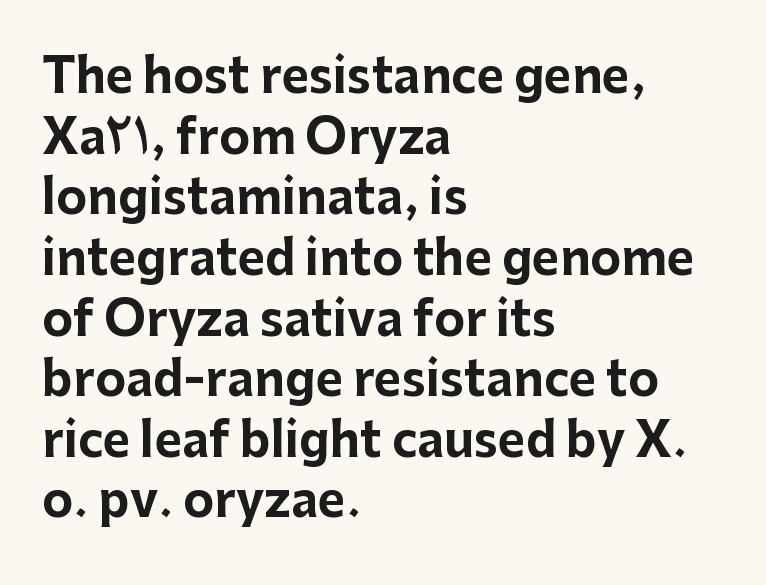
Is the type bold? Yes — the strokes are clearly thick and heavy. The space beneath each line is pristine and unruled. Proportional: the letters do not fall into vertical columns. This rendering leaves character spacing at its baseline value. The leading is moderate, giving the passage an even texture.
